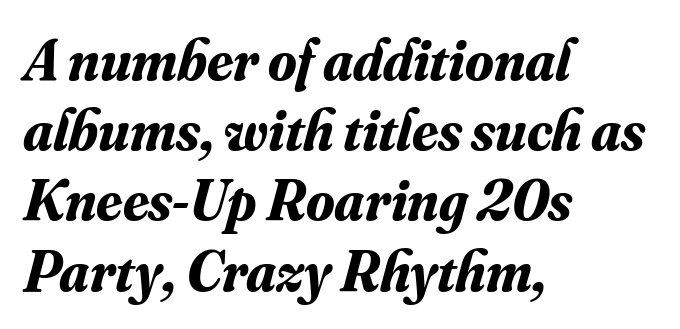
The image shows 58 px bold serif type, italic (leaning right); set left-aligned, line spacing 1.21x, normal letter spacing, not underlined; medium stroke contrast and a small x-height.
